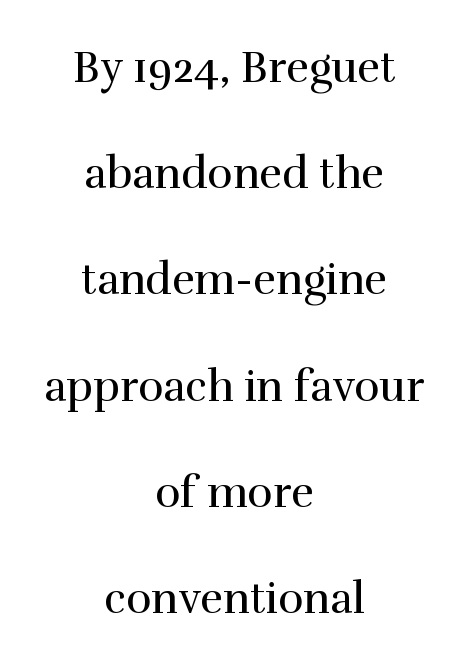
The image shows 43 px regular-weight serif type, upright; set centered, loose line spacing (2.47x), normal letter spacing, not underlined; high stroke contrast and a medium x-height.
